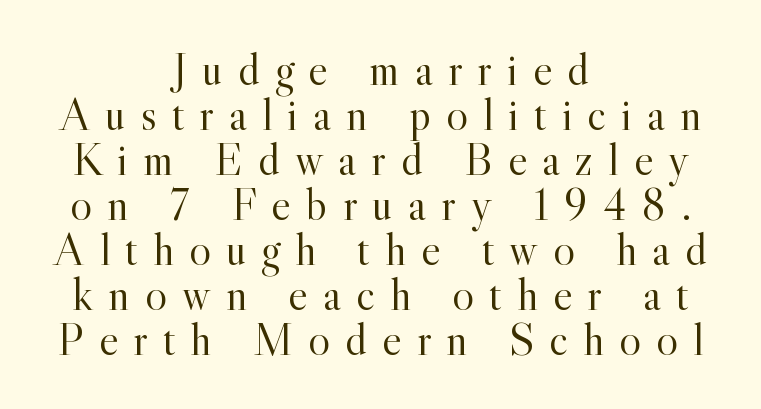
{"serif": "yes", "italic": "no", "bold": "no", "weight": "light", "width": "normal", "x_height": "small", "monospaced": "no", "underline": "no", "align": "center", "line_spacing": "tight", "line_spacing_ratio": 0.98, "letter_spacing": "wide", "letter_spacing_em": 0.33, "glyph_px": 46}
